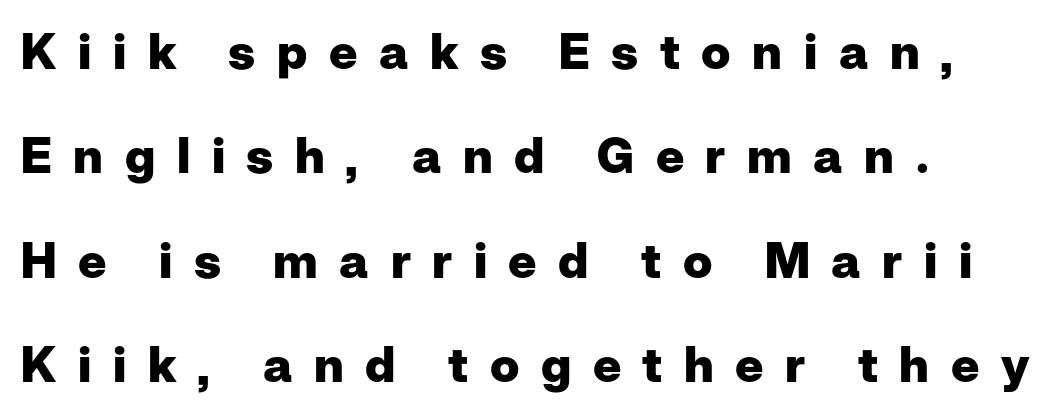
{"serif": "no", "italic": "no", "bold": "yes", "weight": "heavy", "width": "normal", "stroke_contrast": "low", "x_height": "medium", "monospaced": "no", "underline": "no", "align": "left", "line_spacing": "loose", "line_spacing_ratio": 2.13, "letter_spacing": "wide", "letter_spacing_em": 0.44, "glyph_px": 49}
